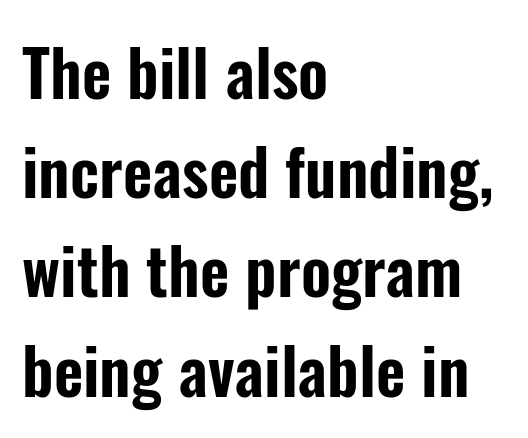
A bare baseline throughout the passage. The text was rendered using a sans face with plain stroke endings. Short note: letters normally spaced. Whoever set this chose a conventional vertical rhythm. Ascenders rise straight up at ninety degrees. Each line starts at the same left margin while the right side varies.
